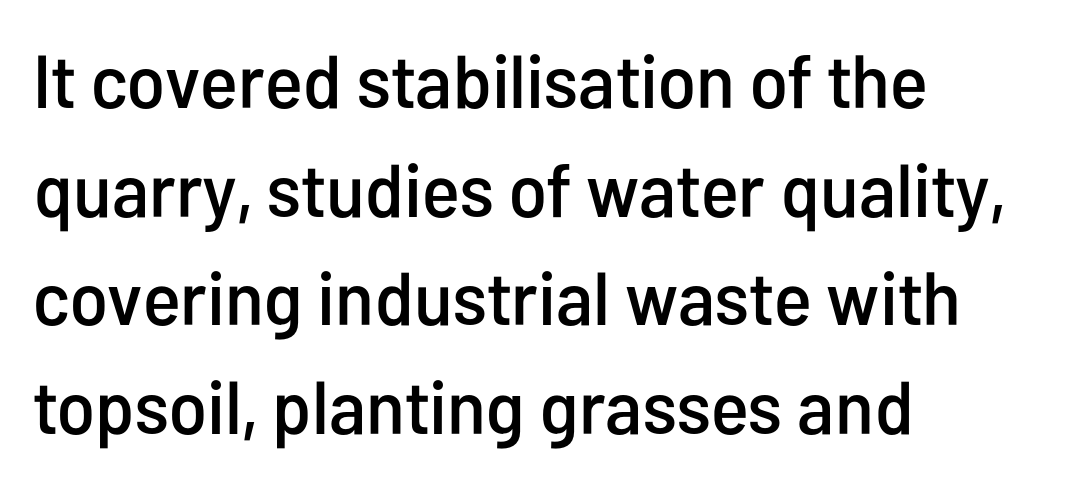
{"serif": "no", "italic": "no", "width": "condensed", "stroke_contrast": "low", "x_height": "medium", "monospaced": "no", "underline": "no", "align": "left", "line_spacing": "normal", "line_spacing_ratio": 1.45, "letter_spacing": "normal", "letter_spacing_em": 0.0, "glyph_px": 75}
